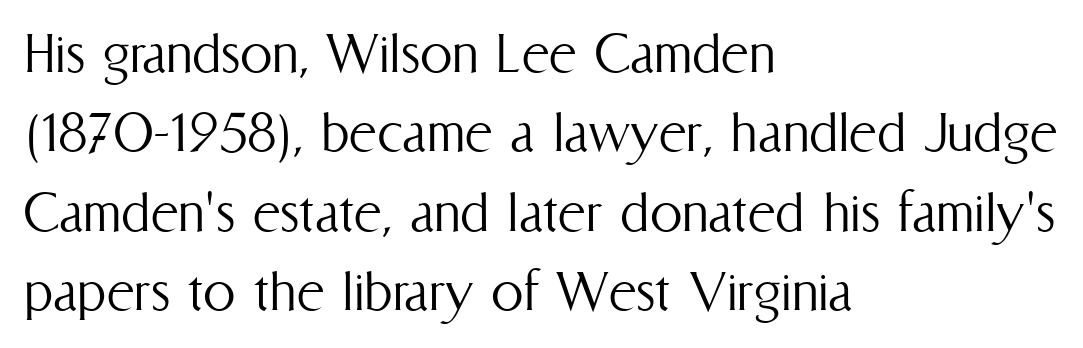
Q: Is the text bold? A: No.
Q: Is the text italic (slanted)? A: No, it is upright.
Q: Is the text underlined? A: No.
Q: How is the paragraph aligned? A: Left-aligned.
Q: Is the spacing between letters normal or unusually wide? A: Normal.
Q: Width (condensed, normal, or wide)? A: Condensed.
Q: Stroke contrast? A: Medium.
Q: x-height? A: Medium.
Q: Monospaced? A: No.
